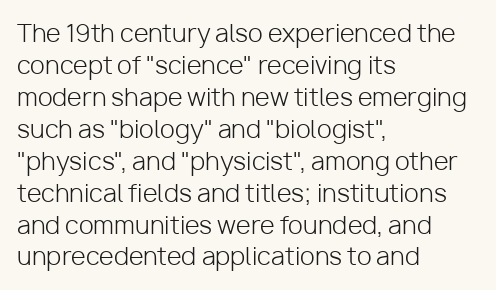
Q: Is the text bold? A: No.
Q: Is the text italic (slanted)? A: No, it is upright.
Q: Is the text underlined? A: No.
Q: How is the paragraph aligned? A: Left-aligned.
Q: Is the spacing between letters normal or unusually wide? A: Normal.
Q: Is the spacing between lines tight, normal or loose? A: Normal.
